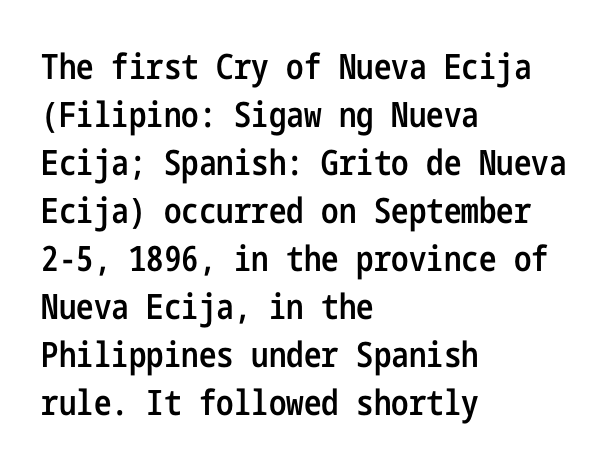
The image shows 35 px semibold, condensed sans-serif type, upright; set left-aligned, normal line spacing (1.37x), normal letter spacing, not underlined; low stroke contrast and a medium x-height.
